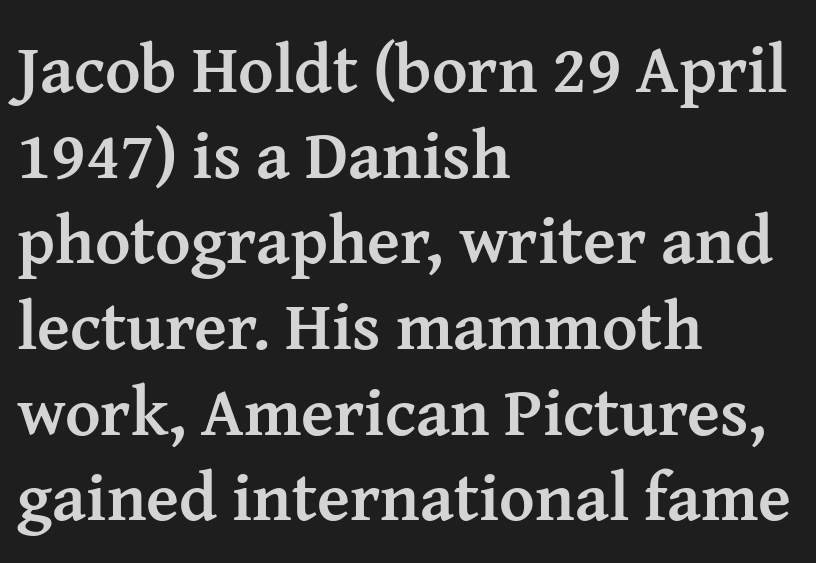
{"serif": "yes", "italic": "no", "bold": "yes", "weight": "semibold", "width": "normal", "stroke_contrast": "medium", "x_height": "medium", "monospaced": "no", "underline": "no", "align": "left", "line_spacing": "normal", "line_spacing_ratio": 1.26, "letter_spacing": "normal", "letter_spacing_em": 0.0, "glyph_px": 68}
